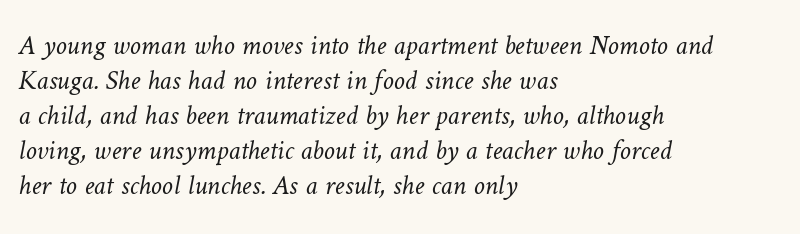
{"bold": "no", "weight": "light", "width": "normal", "stroke_contrast": "low", "x_height": "medium", "monospaced": "no", "underline": "no", "align": "left", "line_spacing": "normal", "line_spacing_ratio": 1.25, "letter_spacing": "normal", "letter_spacing_em": 0.0, "glyph_px": 28}
